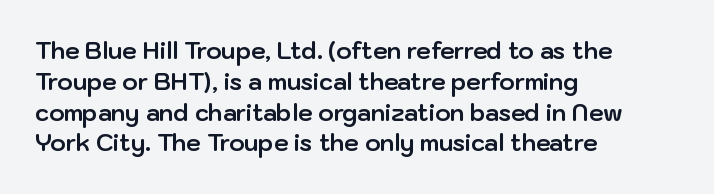
Q: Is the text bold? A: Yes.
Q: Is the text italic (slanted)? A: No, it is upright.
Q: Is the text underlined? A: No.
Q: How is the paragraph aligned? A: Left-aligned.
Q: Is the spacing between letters normal or unusually wide? A: Normal.
Q: Is the spacing between lines tight, normal or loose? A: Normal.
